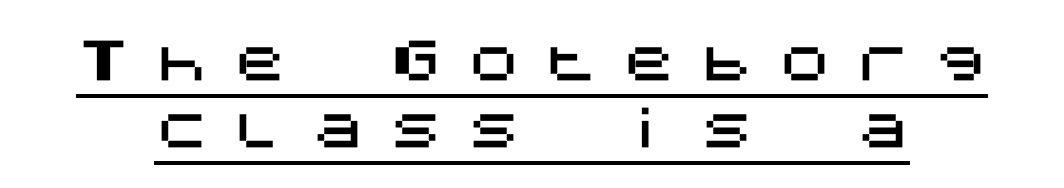
Q: Is the text italic (slanted)? A: No, it is upright.
Q: Is the typeface a serif or a sans-serif typeface? A: Sans-serif.
Q: Is the text underlined? A: Yes.
Q: Is the spacing between letters normal or unusually wide? A: Unusually wide.
Q: Is the spacing between lines tight, normal or loose? A: Normal.
Q: Width (condensed, normal, or wide)? A: Normal.
Q: Stroke contrast? A: Medium.
Q: x-height? A: Large.
